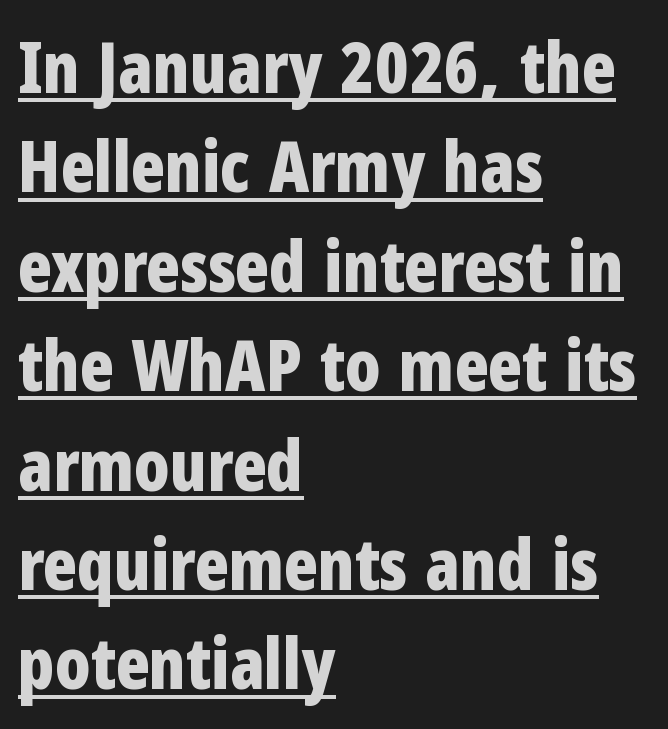
The image shows 70 px bold, condensed sans-serif type, upright; set left-aligned, normal line spacing (1.42x), normal letter spacing, underlined; low stroke contrast and a medium x-height.
